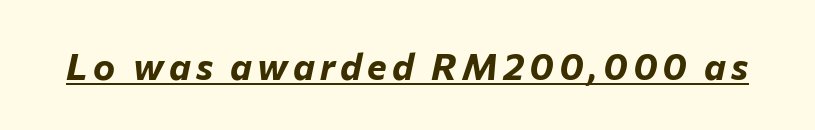
The image shows 37 px bold type, italic (leaning right); set underlined; low stroke contrast and a medium x-height.
